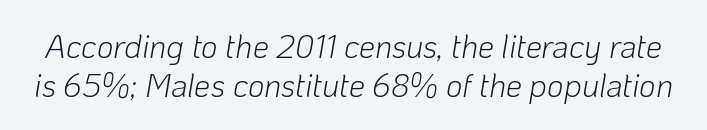
Tall strokes in this sample are angled rather than plumb. These lines are rendered in a variable-pitch font. Tracking here is standard; glyphs follow each other at the usual distance. Beneath every word, the page is bare. Vertical stems look standard width or narrower in stroke.
